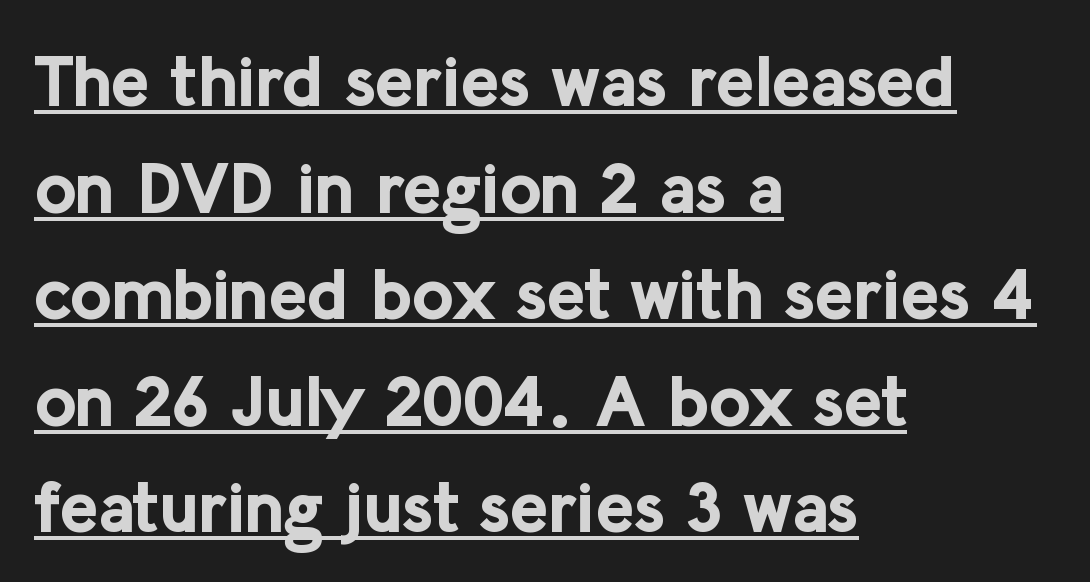
Q: Is the text bold? A: Yes.
Q: Is the text italic (slanted)? A: No, it is upright.
Q: Is the typeface a serif or a sans-serif typeface? A: Sans-serif.
Q: Is the text underlined? A: Yes.
Q: How is the paragraph aligned? A: Left-aligned.
Q: Is the spacing between letters normal or unusually wide? A: Normal.
Q: Is the spacing between lines tight, normal or loose? A: Normal.
Q: Width (condensed, normal, or wide)? A: Normal.
Q: Stroke contrast? A: Low.
Q: x-height? A: Medium.
Q: Monospaced? A: No.
